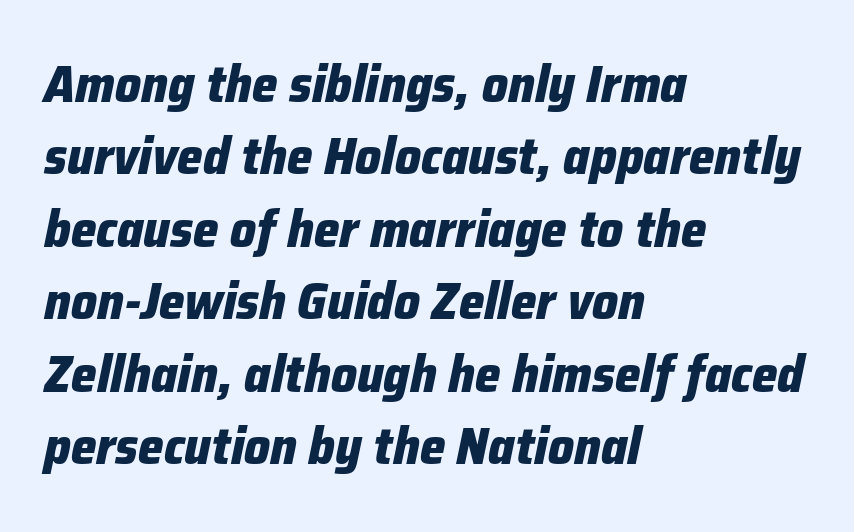
{"italic": "yes", "lean": "right", "slant_degrees": 12, "bold": "yes", "weight": "heavy", "width": "normal", "stroke_contrast": "low", "x_height": "medium", "monospaced": "no", "underline": "no", "align": "left", "line_spacing": "normal", "line_spacing_ratio": 1.42, "letter_spacing": "normal", "letter_spacing_em": 0.0, "glyph_px": 51}
